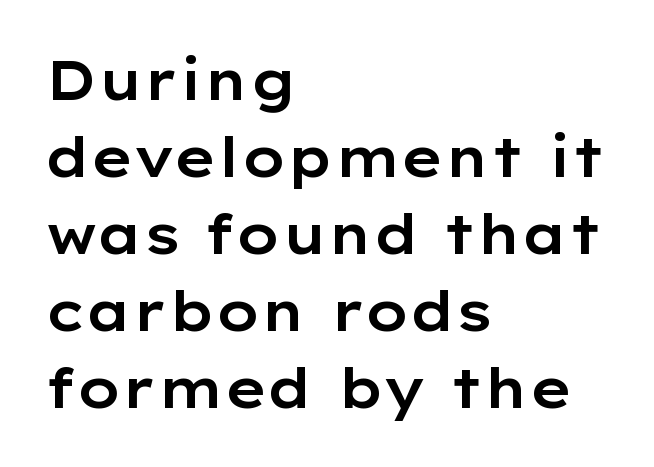
The image shows 55 px wide sans-serif type, upright; set left-aligned, normal line spacing (1.4x), normal letter spacing, not underlined; low stroke contrast and a medium x-height.
